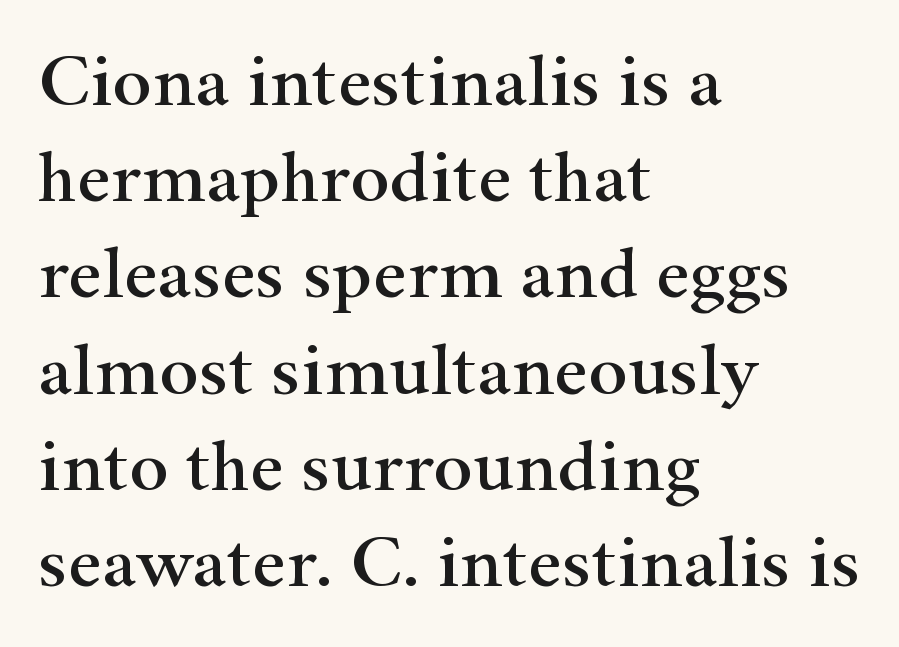
Q: Is the text italic (slanted)? A: No, it is upright.
Q: Is the typeface a serif or a sans-serif typeface? A: Serif.
Q: Is the text underlined? A: No.
Q: How is the paragraph aligned? A: Left-aligned.
Q: Is the spacing between letters normal or unusually wide? A: Normal.
Q: Is the spacing between lines tight, normal or loose? A: Normal.
Q: Width (condensed, normal, or wide)? A: Wide.
Q: Stroke contrast? A: High.
Q: x-height? A: Small.
Q: Monospaced? A: No.
